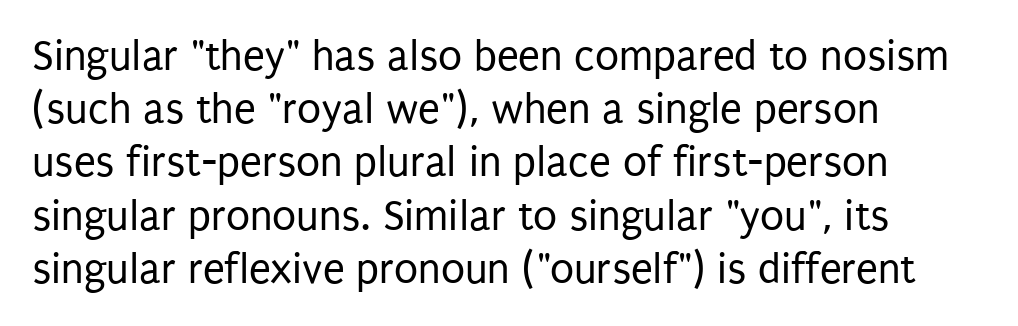
A typesetter would call this proportional, since set widths differ per character. Nobody touched the tracking dial on this one. Letters rest on an invisible, unmarked baseline. Left-aligned paragraph, ragged on the right. In terms of posture, this sample is upright.
